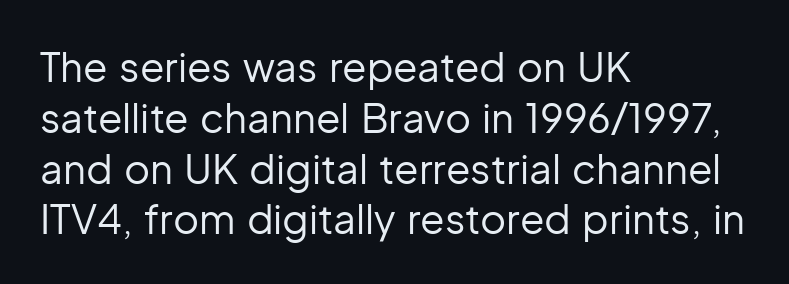
Q: Is the text bold? A: No.
Q: Is the text italic (slanted)? A: No, it is upright.
Q: Is the typeface a serif or a sans-serif typeface? A: Sans-serif.
Q: Is the text underlined? A: No.
Q: How is the paragraph aligned? A: Left-aligned.
Q: Is the spacing between letters normal or unusually wide? A: Normal.
Q: Is the spacing between lines tight, normal or loose? A: Normal.
Q: Width (condensed, normal, or wide)? A: Normal.
Q: Stroke contrast? A: Low.
Q: x-height? A: Medium.
Q: Monospaced? A: No.
